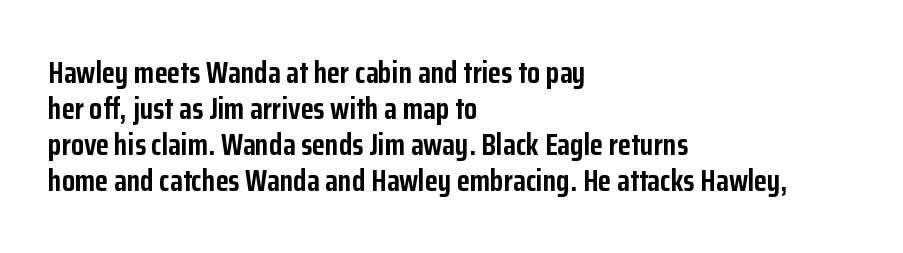
The image shows 30 px semibold, condensed sans-serif type, upright; set left-aligned, line spacing 1.2x, normal letter spacing, not underlined; low stroke contrast and a medium x-height.
